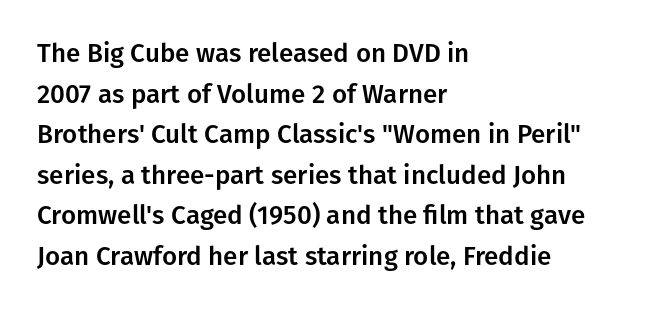
{"italic": "no", "underline": "no", "align": "left", "line_spacing": "normal", "line_spacing_ratio": 1.56, "letter_spacing": "normal", "letter_spacing_em": 0.0, "glyph_px": 26}
